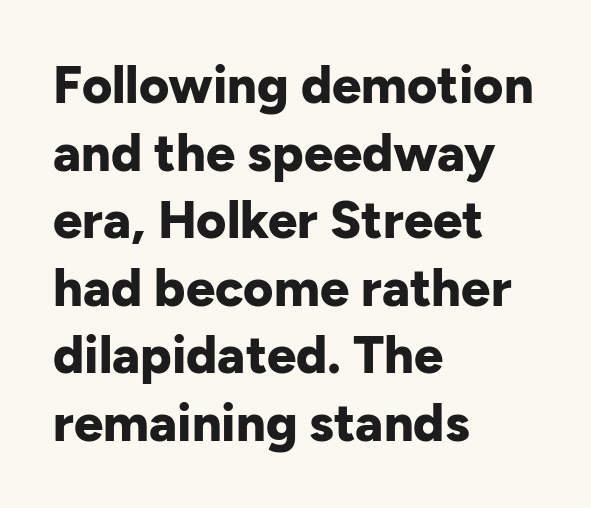
The image shows 52 px bold sans-serif type, upright; set left-aligned, normal line spacing (1.3x), normal letter spacing, not underlined; low stroke contrast and a medium x-height.
